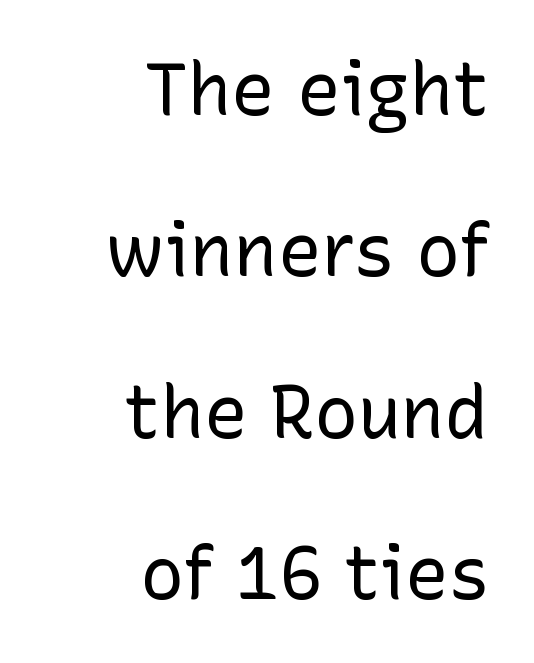
{"serif": "no", "italic": "no", "bold": "no", "weight": "regular", "width": "normal", "stroke_contrast": "low", "x_height": "medium", "monospaced": "no", "underline": "no", "align": "right", "line_spacing": "loose", "line_spacing_ratio": 2.21, "letter_spacing": "normal", "letter_spacing_em": 0.0, "glyph_px": 73}
